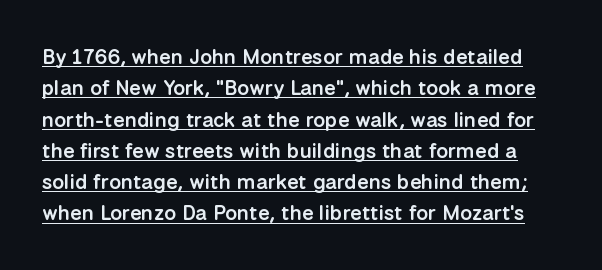
Q: Is the text bold? A: Semi-bold.
Q: Is the text italic (slanted)? A: No, it is upright.
Q: Is the text underlined? A: Yes.
Q: Is the spacing between letters normal or unusually wide? A: Normal.
Q: Is the spacing between lines tight, normal or loose? A: Normal.
